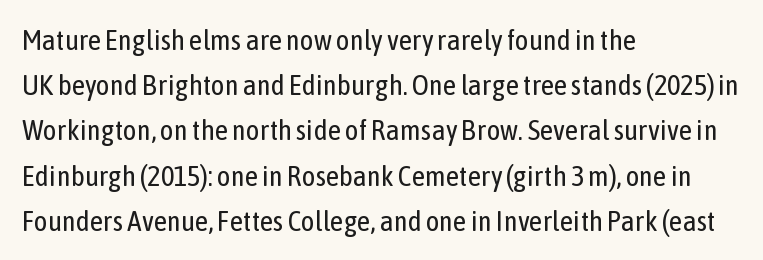
The words here are not underlined. Honestly, the row spacing looks completely unremarkable. No chunkiness to these letters — they're not bold. Look at the tracking — it's just the regular setting, nothing added. Think of a printed novel: that variable character pitch is what you see here. To sum up the face: it is a sans, with no serifs.
